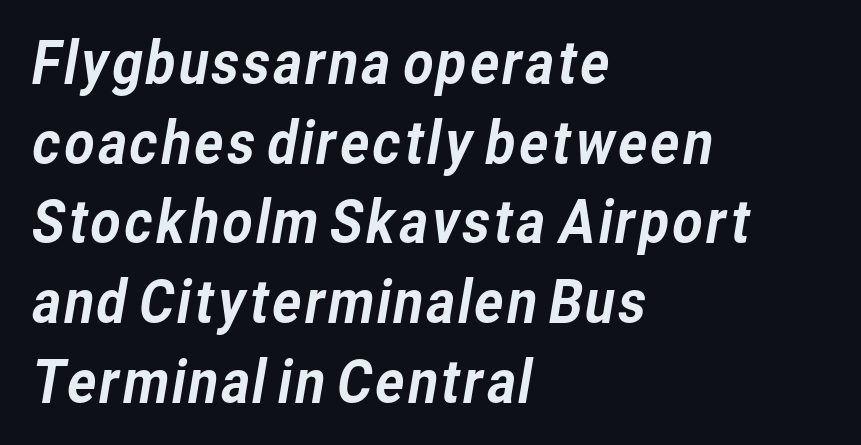
The image shows 59 px sans-serif type; set left-aligned, normal line spacing (1.35x), normal letter spacing, not underlined; low stroke contrast and a medium x-height.
